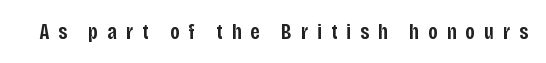
What weight is shown? A semibold, between regular and bold. The tracking jumps out immediately: characters are airy and widely separated. Rendered with straight, roman letterforms. The area under the type is left untouched.
